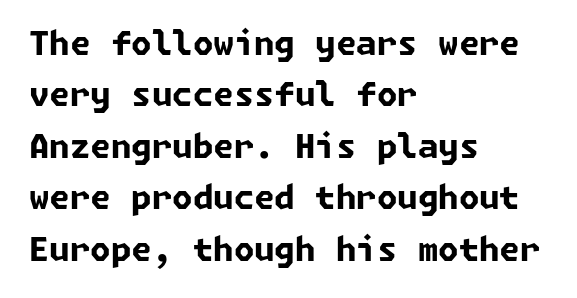
Q: Is the text bold? A: Yes.
Q: Is the typeface a serif or a sans-serif typeface? A: Sans-serif.
Q: Is the text underlined? A: No.
Q: How is the paragraph aligned? A: Left-aligned.
Q: Is the spacing between letters normal or unusually wide? A: Normal.
Q: Is the spacing between lines tight, normal or loose? A: Normal.
Q: Width (condensed, normal, or wide)? A: Normal.
Q: Stroke contrast? A: Low.
Q: x-height? A: Medium.
